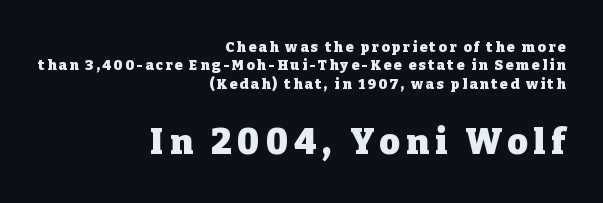
The axis of the letterforms is exactly vertical. A student would call this right alignment; a typographer would say flush right, rag left. Little horizontal feet cap the strokes, marking this as serif type. Vertically, the passage feels balanced, rows spaced as you'd expect.
